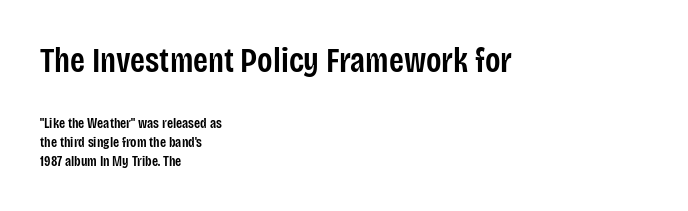
Q: Is the text bold? A: Semi-bold.
Q: Is the text italic (slanted)? A: No, it is upright.
Q: Is the typeface a serif or a sans-serif typeface? A: Sans-serif.
Q: Is the text underlined? A: No.
Q: How is the paragraph aligned? A: Left-aligned.
Q: Is the spacing between letters normal or unusually wide? A: Normal.
Q: Is the spacing between lines tight, normal or loose? A: Normal.
Q: Which block of text is set in a larger size, the first (top) or the second (bottom)? A: The first (top) one.
Q: Width (condensed, normal, or wide)? A: Condensed.
Q: Stroke contrast? A: Low.
Q: x-height? A: Large.
Q: Monospaced? A: No.
